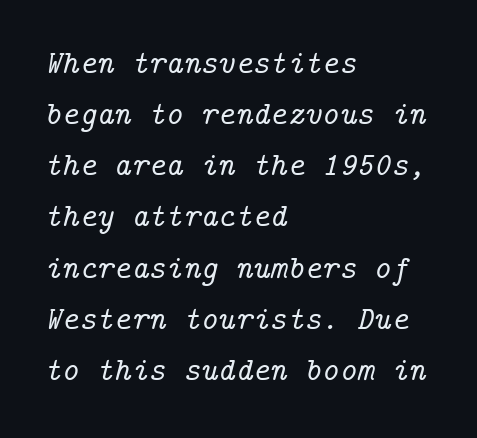
The image shows 33 px serif type, italic (leaning right); set left-aligned, normal line spacing (1.55x), normal letter spacing, not underlined; low stroke contrast and a medium x-height.
